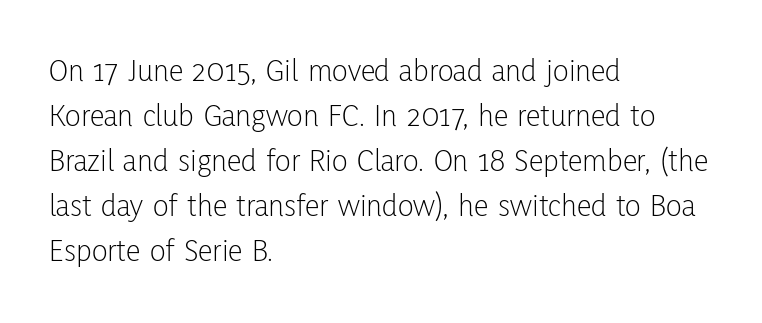
Notice how the stems are strictly vertical — no italics here. These lines are set flush left with a ragged right edge. A sans-serif font was chosen for this passage. How would I describe the line gaps? Plain and ordinary. Clear beneath every line of the passage.
